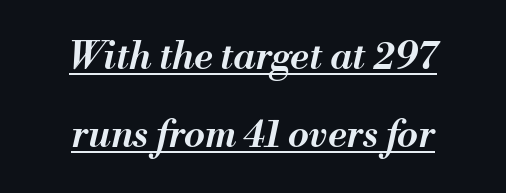
Q: Is the text bold? A: Semi-bold.
Q: Is the text italic (slanted)? A: Yes, it leans right by about 13 degrees.
Q: Is the text underlined? A: Yes.
Q: How is the paragraph aligned? A: Centered.
Q: Is the spacing between letters normal or unusually wide? A: Normal.
Q: Is the spacing between lines tight, normal or loose? A: Loose.
Q: Width (condensed, normal, or wide)? A: Normal.
Q: Stroke contrast? A: Medium.
Q: x-height? A: Small.
Q: Monospaced? A: No.
